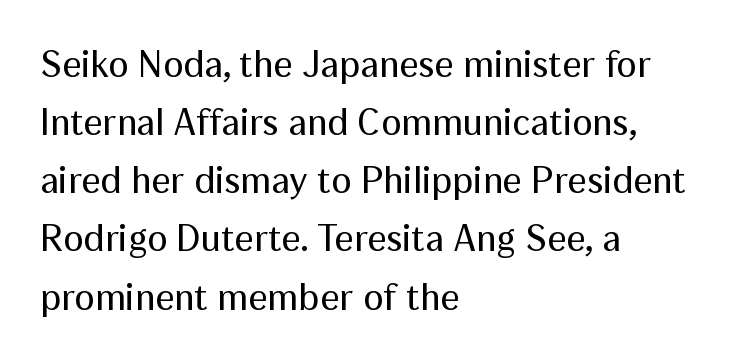
The image shows 38 px regular-weight sans-serif type, upright; set left-aligned, normal line spacing (1.53x), normal letter spacing, not underlined; medium stroke contrast and a medium x-height.
